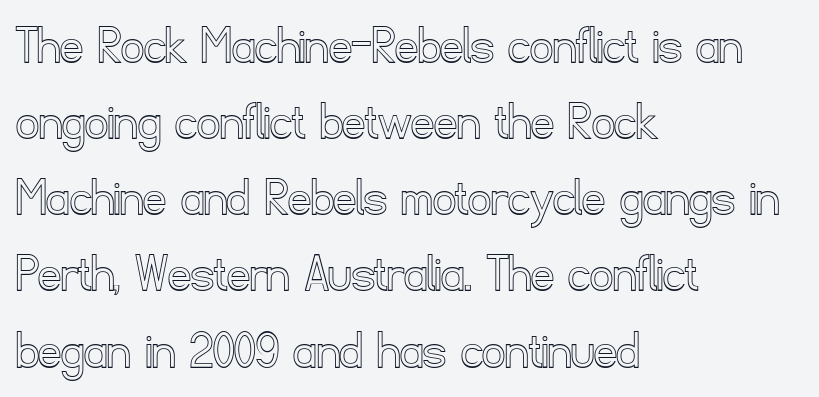
The image shows 56 px text type, upright; set left-aligned, normal line spacing (1.36x), normal letter spacing, not underlined; a small x-height.
